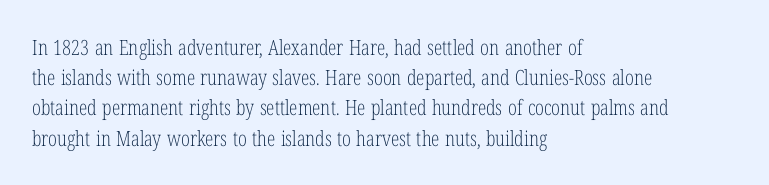
The image shows 21 px text type, upright; set left-aligned, normal line spacing (1.44x), normal letter spacing, not underlined.
